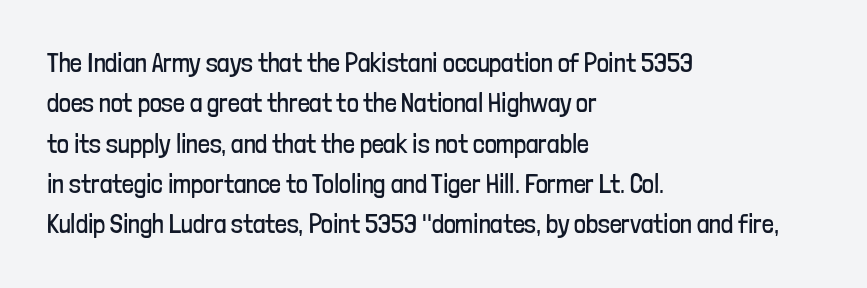
{"italic": "no", "bold": "no", "underline": "no", "align": "left", "line_spacing": "normal", "line_spacing_ratio": 1.55, "letter_spacing": "normal", "letter_spacing_em": 0.0, "glyph_px": 26}
